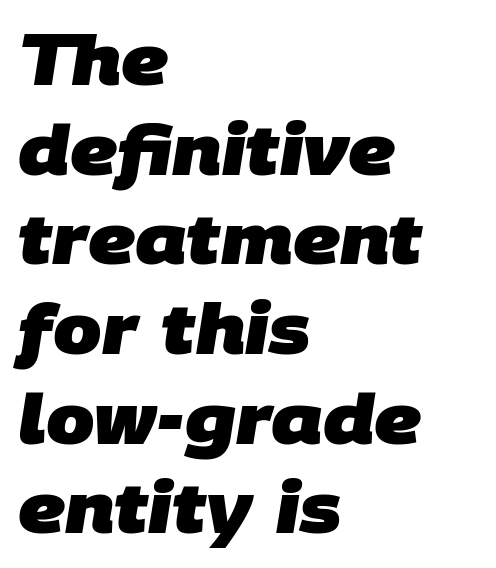
Q: Is the text bold? A: Yes.
Q: Is the typeface a serif or a sans-serif typeface? A: Sans-serif.
Q: Is the text underlined? A: No.
Q: How is the paragraph aligned? A: Left-aligned.
Q: Is the spacing between letters normal or unusually wide? A: Normal.
Q: Is the spacing between lines tight, normal or loose? A: Normal.
Q: Width (condensed, normal, or wide)? A: Normal.
Q: Stroke contrast? A: Low.
Q: x-height? A: Large.
Q: Monospaced? A: No.
